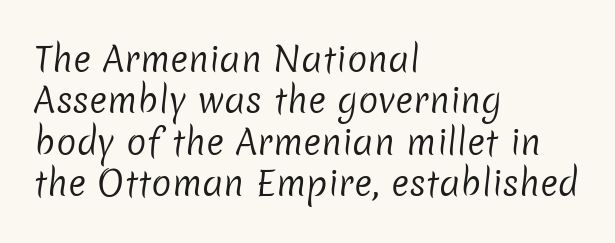
The image shows 34 px regular-weight sans-serif type; set left-aligned, line spacing 1.22x, normal letter spacing, not underlined; low stroke contrast and a medium x-height.
